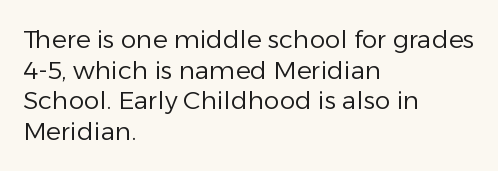
The image shows 25 px text type, upright; set left-aligned, line spacing 1.23x, normal letter spacing, not underlined.
